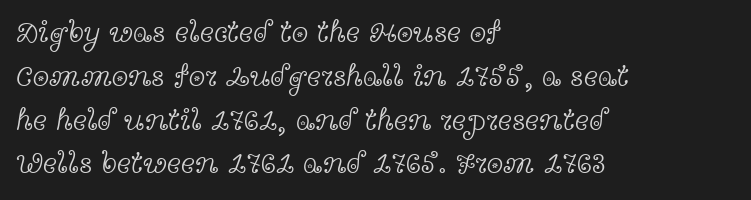
Q: Is the text bold? A: No.
Q: Is the text italic (slanted)? A: Yes.
Q: Is the typeface a serif or a sans-serif typeface? A: Serif.
Q: Is the text underlined? A: No.
Q: How is the paragraph aligned? A: Left-aligned.
Q: Is the spacing between letters normal or unusually wide? A: Normal.
Q: Is the spacing between lines tight, normal or loose? A: Normal.
Q: Width (condensed, normal, or wide)? A: Wide.
Q: x-height? A: Medium.
Q: Monospaced? A: No.
